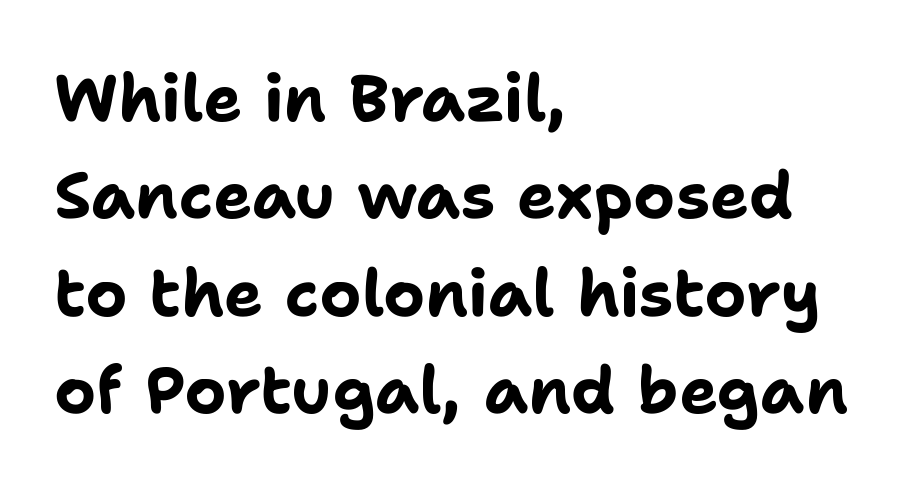
It's the straight-up-and-down kind of type. Caption: multi-line text, flush left, ragged right. Clear beneath every line of the passage. Strong, thick strokes mark this as bold type. Compared with typical paragraphs, the rows here are spaced about the same. Think of a printed novel: that variable character pitch is what you see here.
